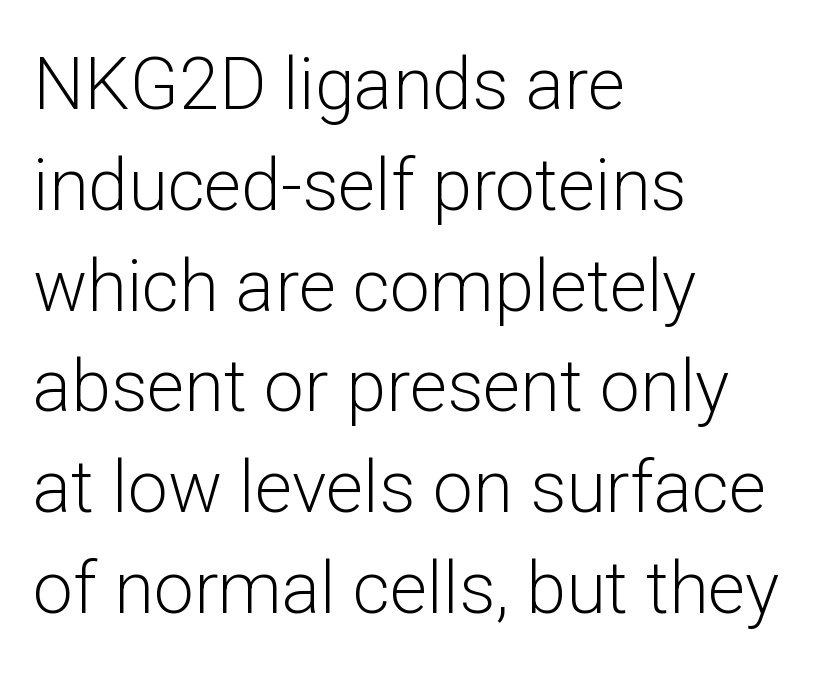
The face used here is rendered with its standard letterfit. The passage shown is typed in a proportional face where columns would drift. The typesetter chose a ragged-right arrangement here. No extra ink here — the face is not bold.
